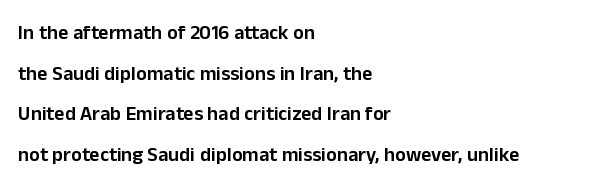
{"italic": "no", "bold": "semi", "underline": "no", "align": "left", "line_spacing": "loose", "line_spacing_ratio": 2.03, "letter_spacing": "normal", "letter_spacing_em": 0.0, "glyph_px": 20}
